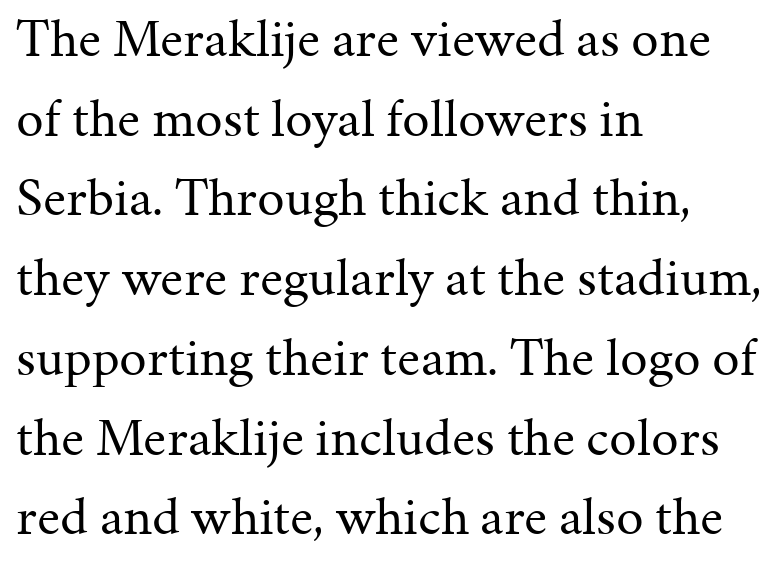
Q: Is the text bold? A: No.
Q: Is the text italic (slanted)? A: No, it is upright.
Q: Is the typeface a serif or a sans-serif typeface? A: Serif.
Q: Is the text underlined? A: No.
Q: How is the paragraph aligned? A: Left-aligned.
Q: Is the spacing between letters normal or unusually wide? A: Normal.
Q: Is the spacing between lines tight, normal or loose? A: Normal.
Q: Width (condensed, normal, or wide)? A: Normal.
Q: Stroke contrast? A: Medium.
Q: x-height? A: Medium.
Q: Monospaced? A: No.
